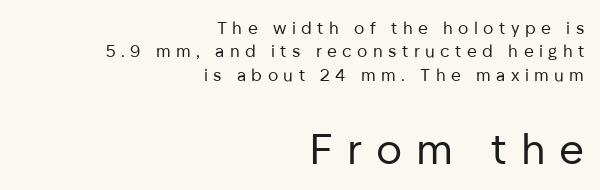
The image shows 43 px regular-weight sans-serif type, upright; set right-aligned, normal line spacing (1.37x), unusually wide letter spacing (+0.32 em), not underlined; the second (bottom) block is 2.53x larger; low stroke contrast and a medium x-height.
